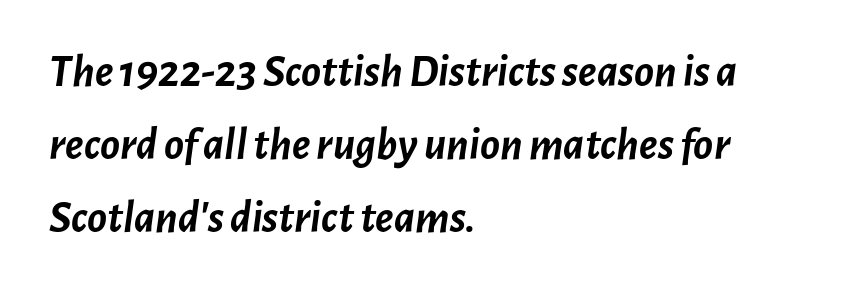
Q: Is the text bold? A: Yes.
Q: Is the text italic (slanted)? A: Yes, it leans right by about 7 degrees.
Q: Is the text underlined? A: No.
Q: How is the paragraph aligned? A: Left-aligned.
Q: Is the spacing between letters normal or unusually wide? A: Normal.
Q: Is the spacing between lines tight, normal or loose? A: Normal.
Q: Width (condensed, normal, or wide)? A: Normal.
Q: Stroke contrast? A: Low.
Q: x-height? A: Medium.
Q: Monospaced? A: No.
